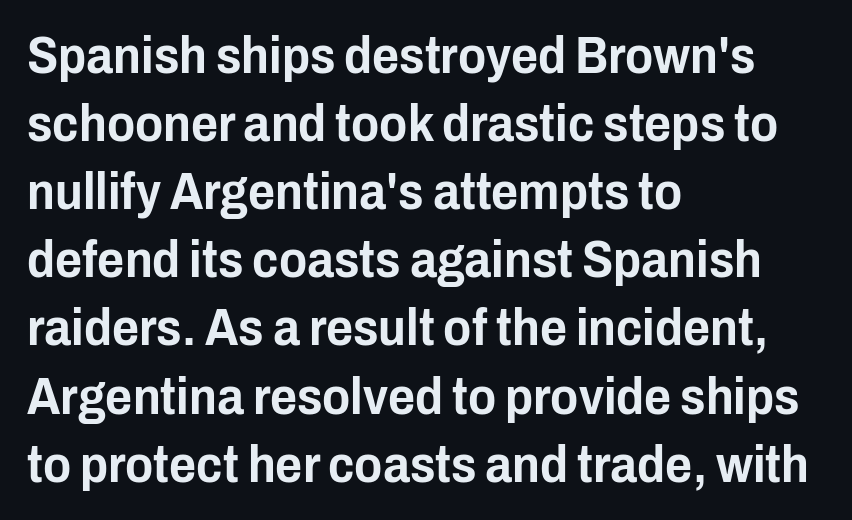
Posture: straight, roman, zero tilt. You could not count columns in this text — the font is proportionally spaced. This rendering leaves character spacing at its baseline value. Rule under the text: the space is simply empty. Does the leading feel generous? No, just average. You can tell from the bare stems that sans-serif type was used.
